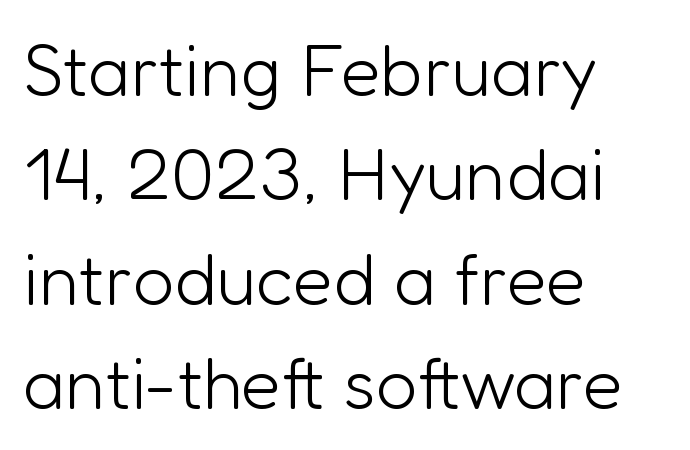
{"serif": "no", "italic": "no", "bold": "no", "weight": "light", "width": "normal", "stroke_contrast": "low", "x_height": "medium", "monospaced": "no", "underline": "no", "align": "left", "line_spacing": "normal", "line_spacing_ratio": 1.43, "letter_spacing": "normal", "letter_spacing_em": 0.0, "glyph_px": 73}
